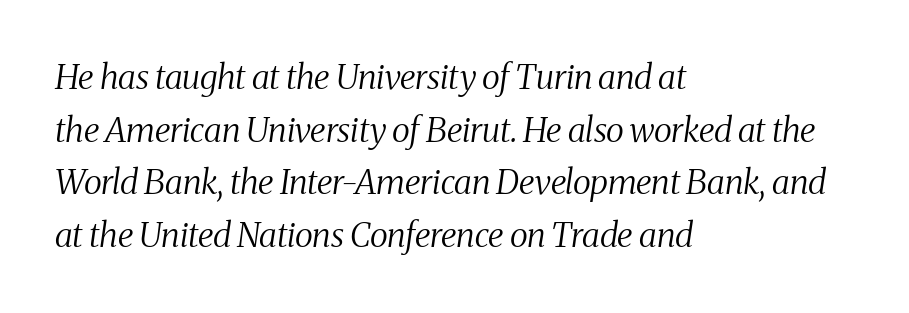
The image shows 34 px regular-weight, condensed serif type, italic (leaning right); set left-aligned, normal line spacing (1.55x), normal letter spacing, not underlined; medium stroke contrast and a medium x-height.
